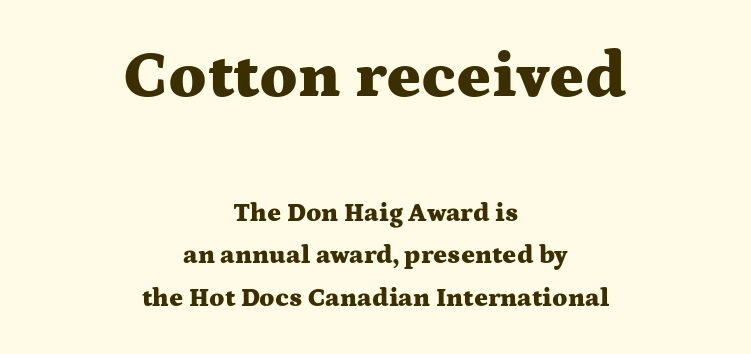
{"serif": "yes", "italic": "no", "bold": "yes", "weight": "heavy", "width": "wide", "stroke_contrast": "medium", "x_height": "medium", "monospaced": "no", "underline": "no", "align": "center", "line_spacing": "normal", "line_spacing_ratio": 1.63, "letter_spacing": "normal", "letter_spacing_em": 0.0, "larger_block": "first", "size_ratio": 2.5, "glyph_px": 65}
